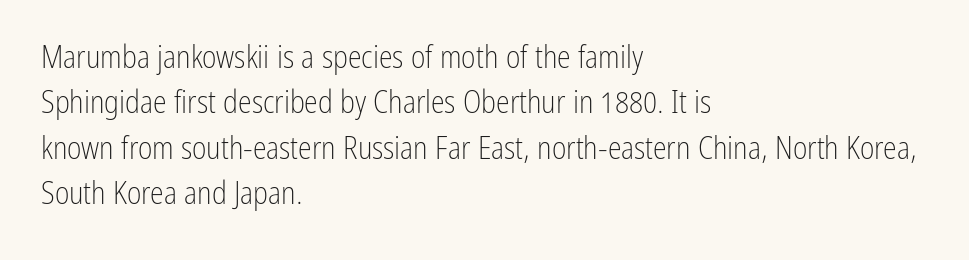
Q: Is the text bold? A: No.
Q: Is the text italic (slanted)? A: No, it is upright.
Q: Is the typeface a serif or a sans-serif typeface? A: Sans-serif.
Q: Is the text underlined? A: No.
Q: How is the paragraph aligned? A: Left-aligned.
Q: Is the spacing between letters normal or unusually wide? A: Normal.
Q: Is the spacing between lines tight, normal or loose? A: Normal.
Q: Width (condensed, normal, or wide)? A: Condensed.
Q: Stroke contrast? A: Low.
Q: x-height? A: Medium.
Q: Monospaced? A: No.
